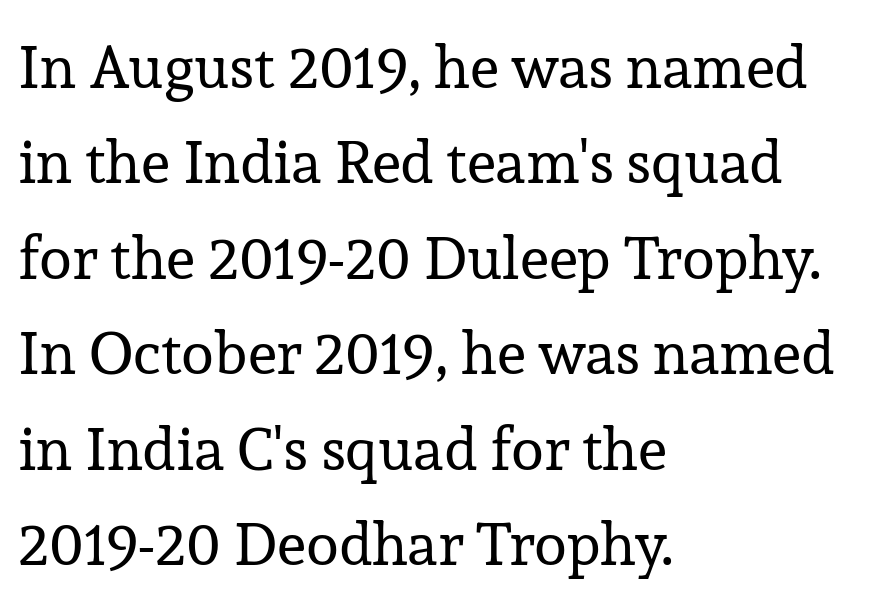
{"serif": "yes", "italic": "no", "bold": "no", "weight": "regular", "width": "normal", "stroke_contrast": "low", "x_height": "medium", "monospaced": "no", "underline": "no", "align": "left", "line_spacing": "normal", "line_spacing_ratio": 1.59, "letter_spacing": "normal", "letter_spacing_em": 0.0, "glyph_px": 60}
